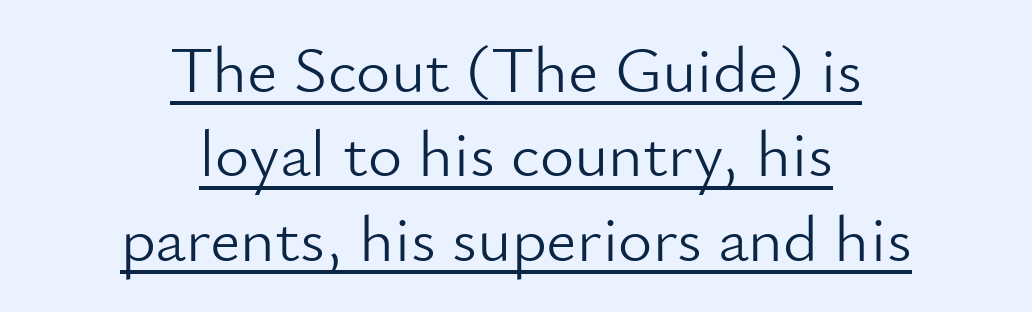
You can tell from the bare stems that sans-serif type was used. Honestly, the underline is the first thing you notice here. These lines were composed using upright roman letters. Notice how descenders clear the ascenders below comfortably — that's standard leading. Is the stroke heavy? The answer is a plain regular-or-lighter.
